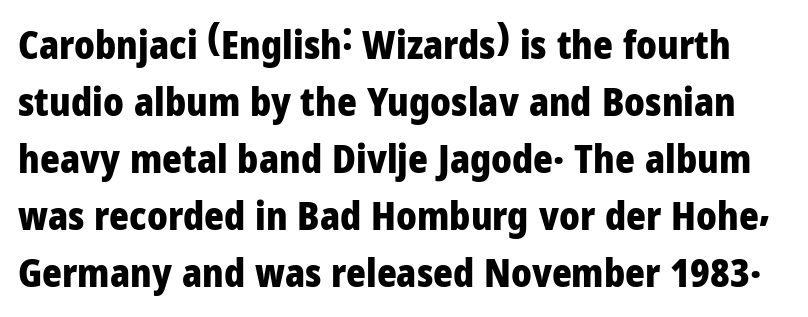
{"serif": "no", "italic": "no", "bold": "yes", "weight": "heavy", "width": "normal", "stroke_contrast": "low", "x_height": "medium", "monospaced": "no", "underline": "no", "line_spacing": "normal", "line_spacing_ratio": 1.5, "letter_spacing": "normal", "letter_spacing_em": 0.0, "glyph_px": 38}
